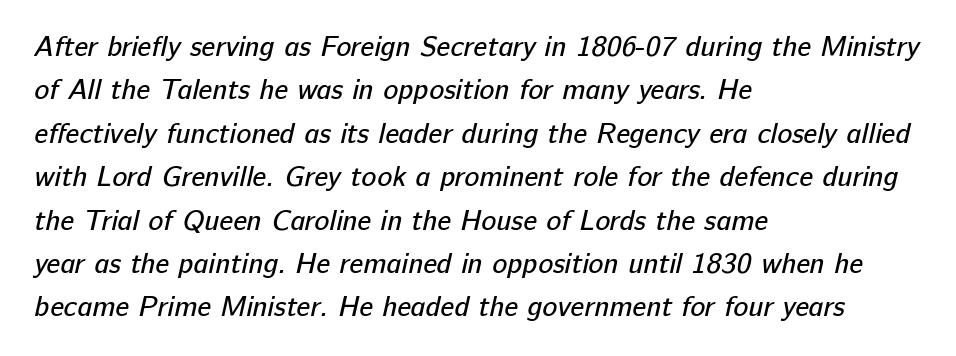
The image shows 28 px regular-weight sans-serif type; set left-aligned, normal line spacing (1.55x), normal letter spacing, not underlined; low stroke contrast and a medium x-height.
